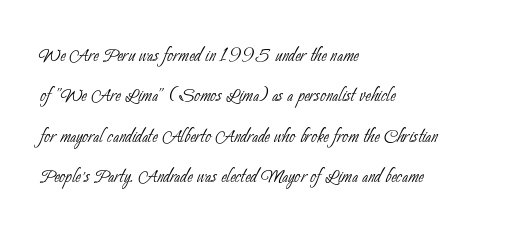
Q: Is the text bold? A: No.
Q: Is the text underlined? A: No.
Q: How is the paragraph aligned? A: Left-aligned.
Q: Is the spacing between letters normal or unusually wide? A: Normal.
Q: Is the spacing between lines tight, normal or loose? A: Normal.
